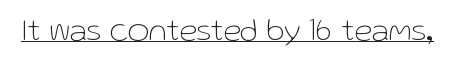
{"serif": "no", "italic": "no", "bold": "no", "weight": "thin", "width": "normal", "stroke_contrast": "low", "x_height": "medium", "monospaced": "no", "underline": "yes", "letter_spacing": "normal", "letter_spacing_em": 0.0, "glyph_px": 33}
